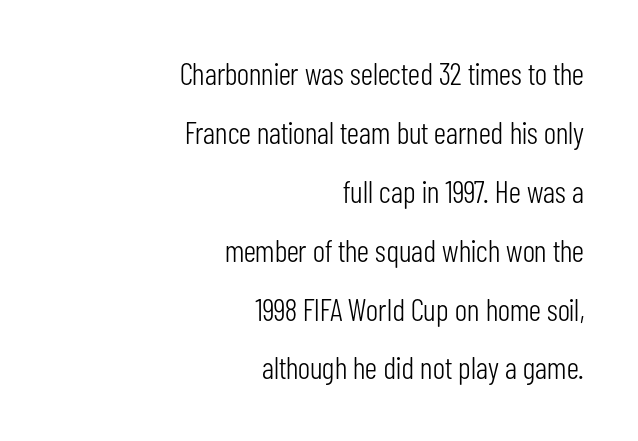
Q: Is the text bold? A: No.
Q: Is the text italic (slanted)? A: No, it is upright.
Q: Is the typeface a serif or a sans-serif typeface? A: Sans-serif.
Q: Is the text underlined? A: No.
Q: How is the paragraph aligned? A: Right-aligned.
Q: Is the spacing between letters normal or unusually wide? A: Normal.
Q: Is the spacing between lines tight, normal or loose? A: Loose.
Q: Width (condensed, normal, or wide)? A: Condensed.
Q: Stroke contrast? A: Low.
Q: x-height? A: Medium.
Q: Monospaced? A: No.
